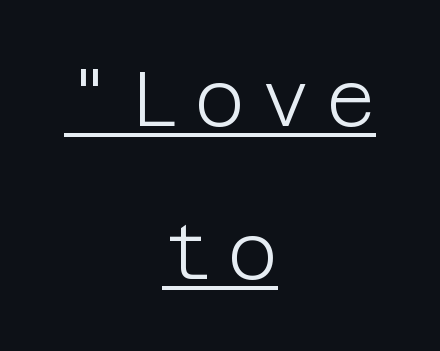
Q: Is the text bold? A: No.
Q: Is the text italic (slanted)? A: No, it is upright.
Q: Is the typeface a serif or a sans-serif typeface? A: Sans-serif.
Q: Is the text underlined? A: Yes.
Q: How is the paragraph aligned? A: Centered.
Q: Is the spacing between letters normal or unusually wide? A: Unusually wide.
Q: Is the spacing between lines tight, normal or loose? A: Loose.
Q: Width (condensed, normal, or wide)? A: Normal.
Q: Stroke contrast? A: Low.
Q: x-height? A: Large.
